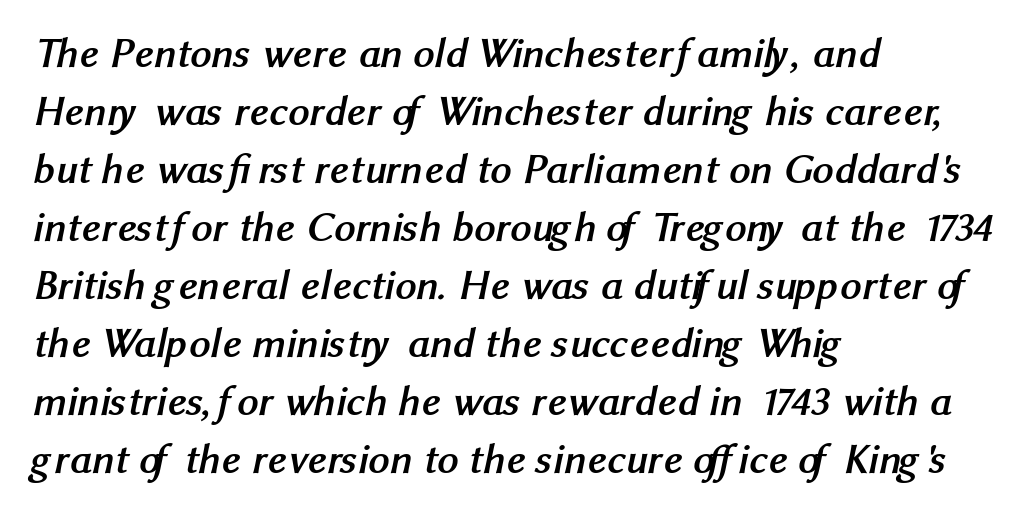
Q: Is the text bold? A: Yes.
Q: Is the typeface a serif or a sans-serif typeface? A: Sans-serif.
Q: Is the text underlined? A: No.
Q: How is the paragraph aligned? A: Left-aligned.
Q: Is the spacing between letters normal or unusually wide? A: Normal.
Q: Is the spacing between lines tight, normal or loose? A: Normal.
Q: Width (condensed, normal, or wide)? A: Normal.
Q: Stroke contrast? A: Medium.
Q: x-height? A: Medium.
Q: Monospaced? A: No.
